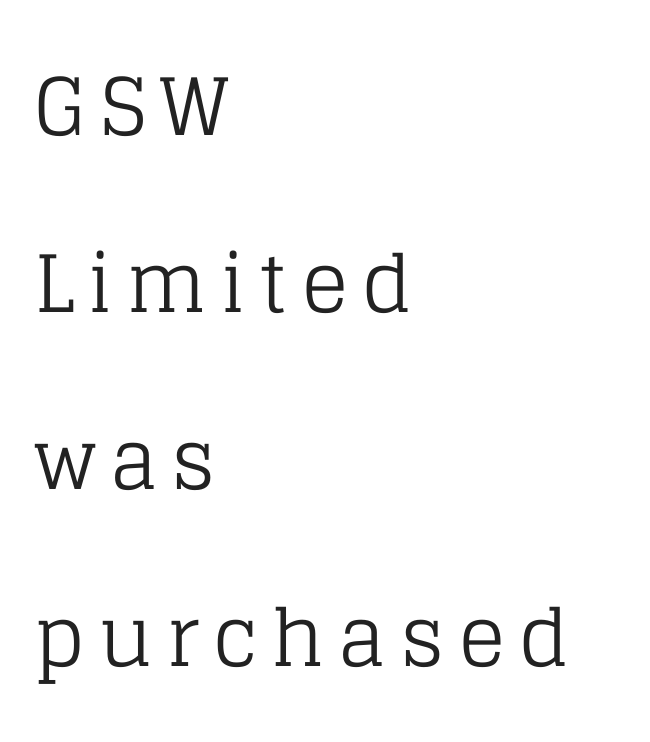
Q: Is the text bold? A: No.
Q: Is the text italic (slanted)? A: No, it is upright.
Q: Is the typeface a serif or a sans-serif typeface? A: Serif.
Q: Is the text underlined? A: No.
Q: How is the paragraph aligned? A: Left-aligned.
Q: Is the spacing between lines tight, normal or loose? A: Loose.
Q: Width (condensed, normal, or wide)? A: Normal.
Q: Stroke contrast? A: Low.
Q: x-height? A: Large.
Q: Monospaced? A: No.
